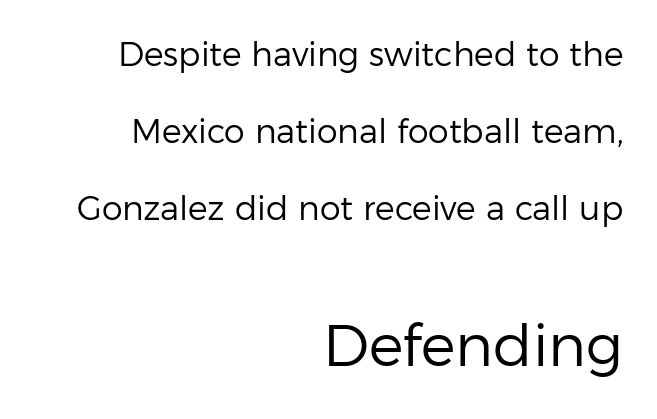
{"serif": "no", "italic": "no", "bold": "no", "weight": "regular", "width": "normal", "stroke_contrast": "low", "x_height": "medium", "monospaced": "no", "underline": "no", "align": "right", "line_spacing": "loose", "line_spacing_ratio": 2.33, "letter_spacing": "normal", "letter_spacing_em": 0.0, "larger_block": "second", "size_ratio": 1.76, "glyph_px": 58}
